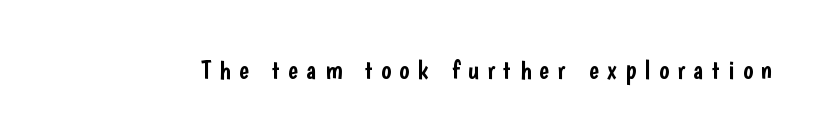
Q: Is the text italic (slanted)? A: No, it is upright.
Q: Is the text underlined? A: No.
Q: Is the spacing between letters normal or unusually wide? A: Unusually wide.
